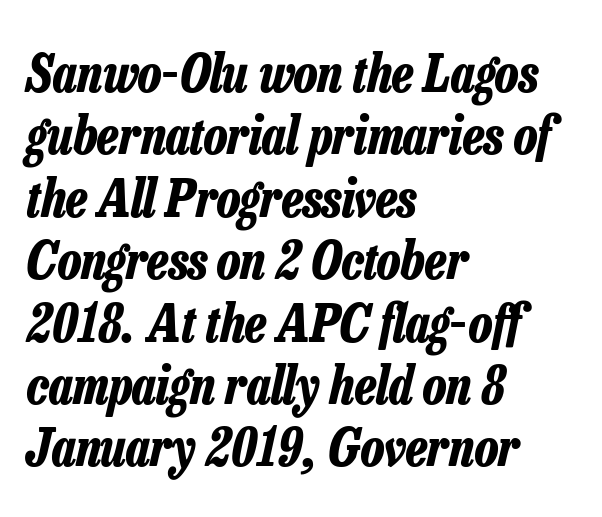
Caption: multi-line text, flush left, ragged right. Strong, thick strokes mark this as bold type. Spacing between characters is what you'd get straight out of the box. Observe the lean: these are italic letterforms. Looks like regular typesetting: each glyph gets only the width it needs. Clear beneath every line of the passage.
